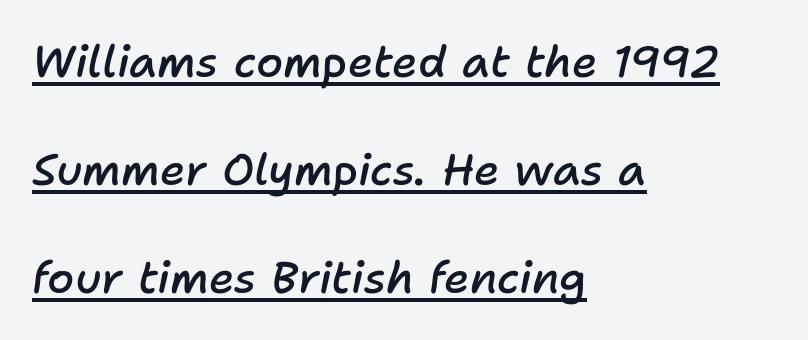
The image shows 44 px semibold type, italic (leaning right); set left-aligned, loose line spacing (2.45x), normal letter spacing, underlined; low stroke contrast and a medium x-height.
